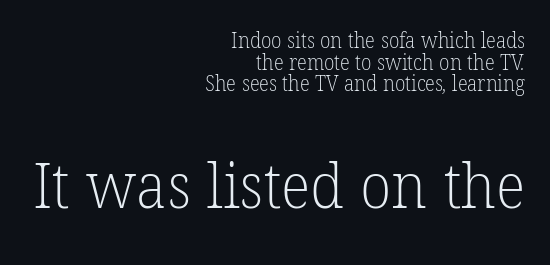
Q: Is the text bold? A: No.
Q: Is the typeface a serif or a sans-serif typeface? A: Serif.
Q: Is the text underlined? A: No.
Q: How is the paragraph aligned? A: Right-aligned.
Q: Is the spacing between letters normal or unusually wide? A: Normal.
Q: Is the spacing between lines tight, normal or loose? A: Tight.
Q: Which block of text is set in a larger size, the first (top) or the second (bottom)? A: The second (bottom) one.
Q: Width (condensed, normal, or wide)? A: Normal.
Q: Stroke contrast? A: Low.
Q: x-height? A: Medium.
Q: Monospaced? A: No.
